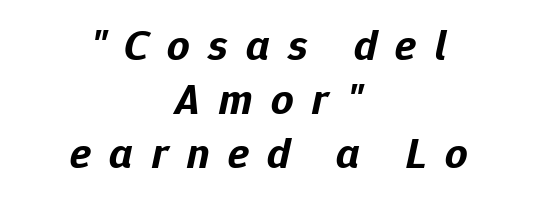
{"italic": "yes", "lean": "right", "slant_degrees": 12, "bold": "yes", "weight": "bold", "width": "normal", "stroke_contrast": "low", "x_height": "medium", "monospaced": "no", "underline": "no", "align": "center", "line_spacing_ratio": 1.23, "letter_spacing": "wide", "letter_spacing_em": 0.42, "glyph_px": 44}
